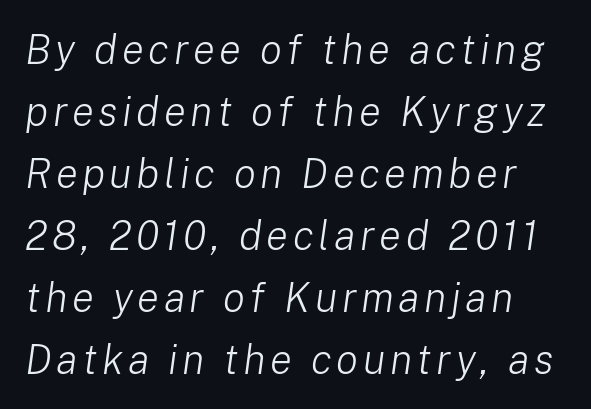
{"italic": "yes", "lean": "right", "slant_degrees": 8, "bold": "no", "weight": "light", "width": "normal", "stroke_contrast": "low", "x_height": "medium", "monospaced": "no", "underline": "no", "line_spacing": "normal", "line_spacing_ratio": 1.51, "glyph_px": 41}
